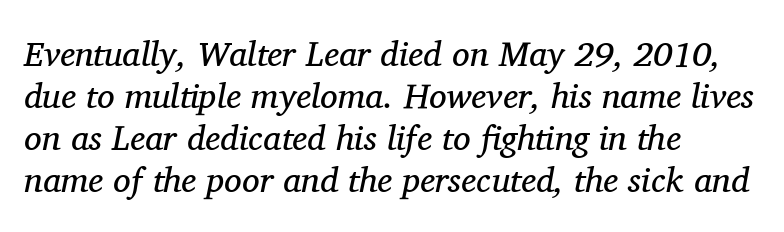
{"serif": "yes", "italic": "yes", "lean": "right", "slant_degrees": 11, "bold": "no", "weight": "regular", "width": "normal", "stroke_contrast": "medium", "x_height": "medium", "monospaced": "no", "underline": "no", "align": "left", "line_spacing_ratio": 1.2, "letter_spacing": "normal", "letter_spacing_em": 0.0, "glyph_px": 35}
